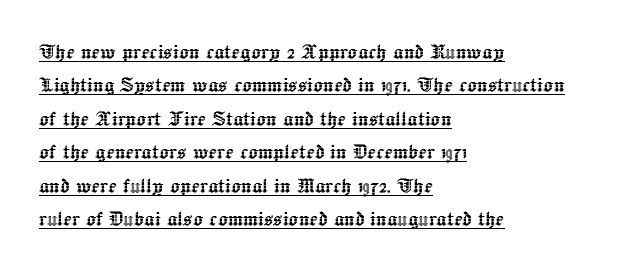
What's the leading like? Ordinary, nothing unusual. Short note: letters normally spaced. The specimen includes a rule beneath the text block's lines. Posture: straight, roman, zero tilt. Teacher's note: observe the even left margin — that is flush-left alignment.
